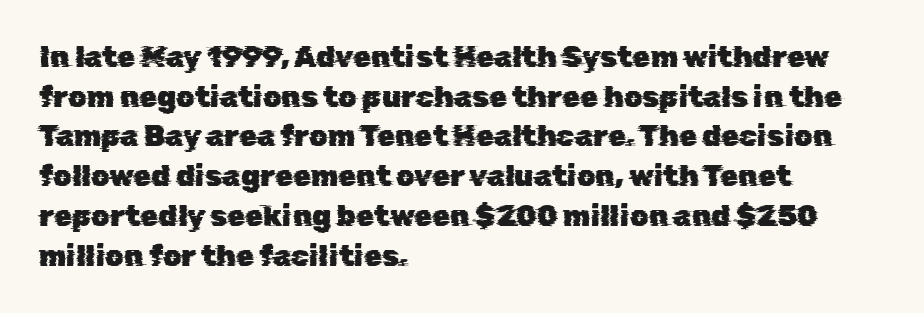
{"serif": "no", "width": "normal", "stroke_contrast": "low", "x_height": "medium", "monospaced": "no", "underline": "no", "align": "left", "line_spacing": "normal", "line_spacing_ratio": 1.37, "letter_spacing": "normal", "letter_spacing_em": 0.0, "glyph_px": 29}
